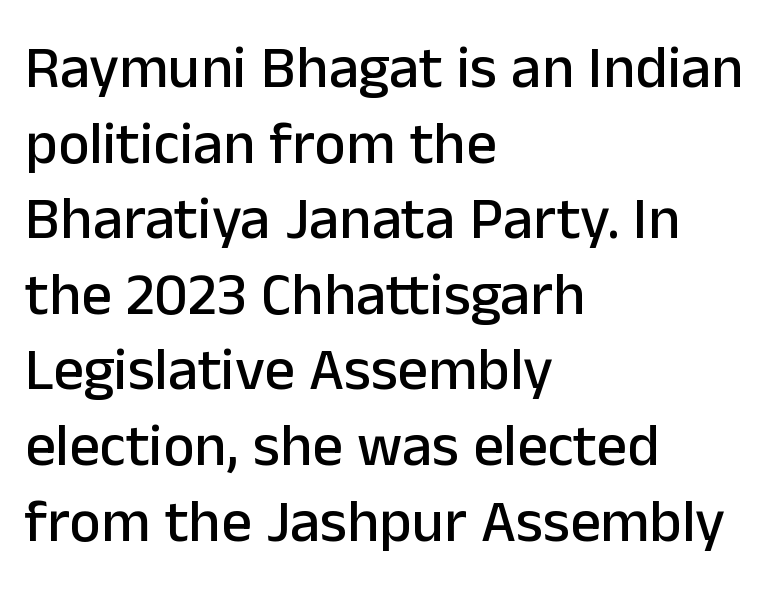
Lines of text with bare space underneath. Spacing between characters is what you'd get straight out of the box. Evenly set lines give the paragraph a standard silhouette. Character widths vary here, with narrow letters taking less room than wide ones. The glyphs in this specimen are sans serif.
